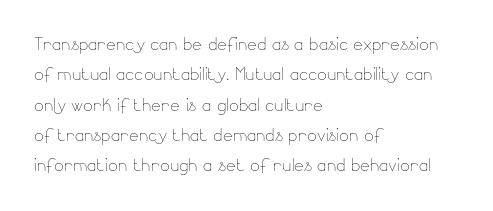
The space directly below the letters is spotless. Caption: standard tracking, unaltered. Vertically, the passage feels balanced, rows spaced as you'd expect. Does the lettering tilt? It doesn't — this is upright.
